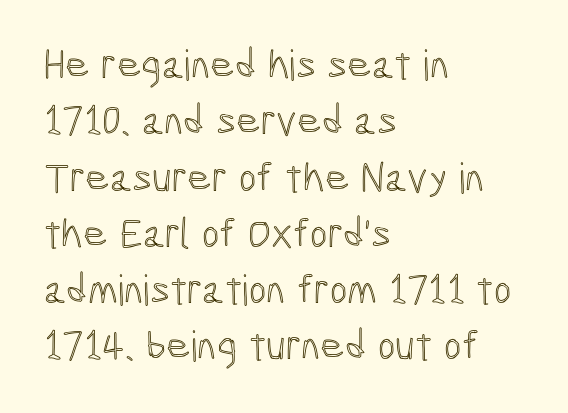
Q: Is the text italic (slanted)? A: No, it is upright.
Q: Is the text underlined? A: No.
Q: How is the paragraph aligned? A: Left-aligned.
Q: Is the spacing between letters normal or unusually wide? A: Normal.
Q: Is the spacing between lines tight, normal or loose? A: Normal.
Q: Width (condensed, normal, or wide)? A: Condensed.
Q: x-height? A: Medium.
Q: Monospaced? A: No.
